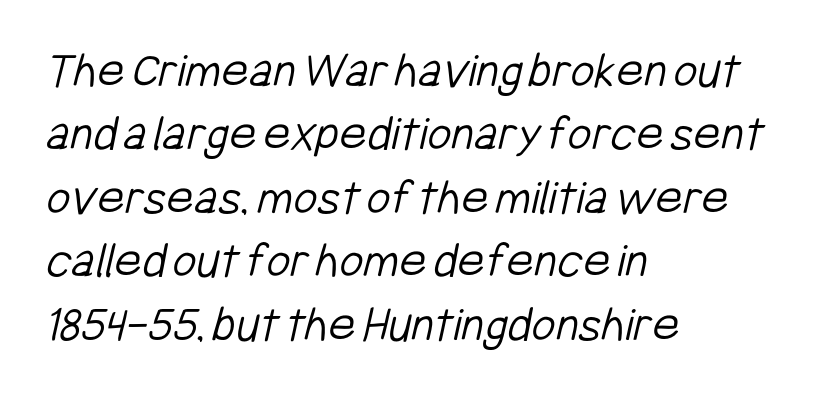
The image shows 52 px light, condensed sans-serif type; set left-aligned, line spacing 1.22x, normal letter spacing, not underlined; low stroke contrast and a medium x-height.
